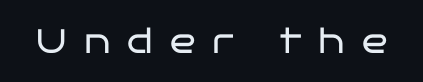
Nope, not italic — everything's standing straight. Glance below the letters and you will spot only blank space. Weight: in the light-to-regular range. The passage shown is typeset with a sans-serif family.
